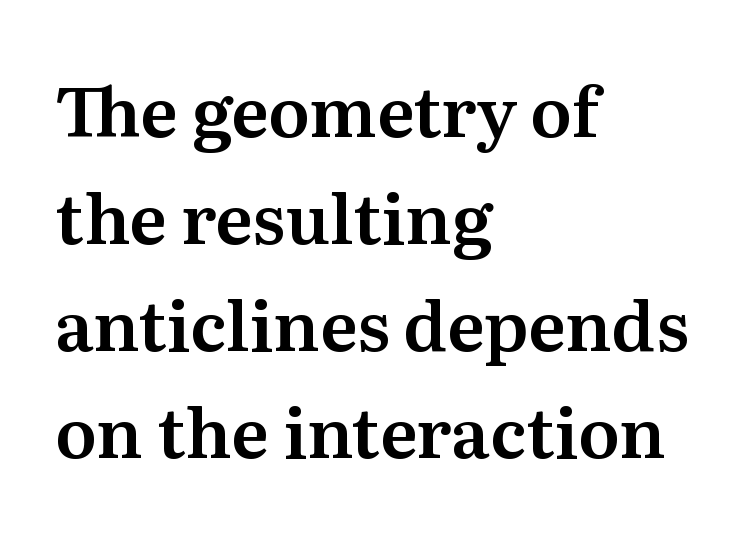
{"serif": "yes", "italic": "no", "width": "normal", "stroke_contrast": "medium", "x_height": "medium", "monospaced": "no", "underline": "no", "align": "left", "line_spacing": "normal", "line_spacing_ratio": 1.55, "letter_spacing": "normal", "letter_spacing_em": 0.0, "glyph_px": 69}
